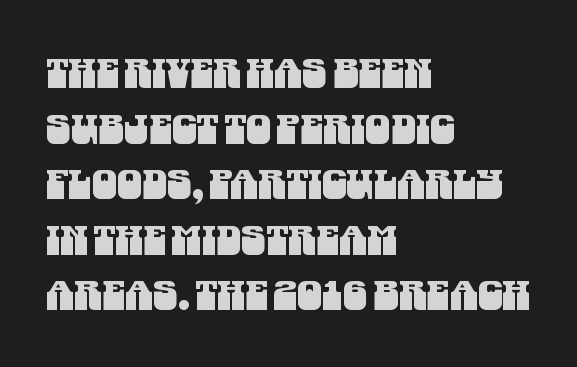
These lines sit exactly where default settings would place them. Between one letter and the next there's only the usual sliver of space. Any mark beneath the type? The region is blank. Each letter keeps its own natural width here, so spacing adapts to shape. The rendering shows plain stroke endings on the letterforms — a sans-serif design.
